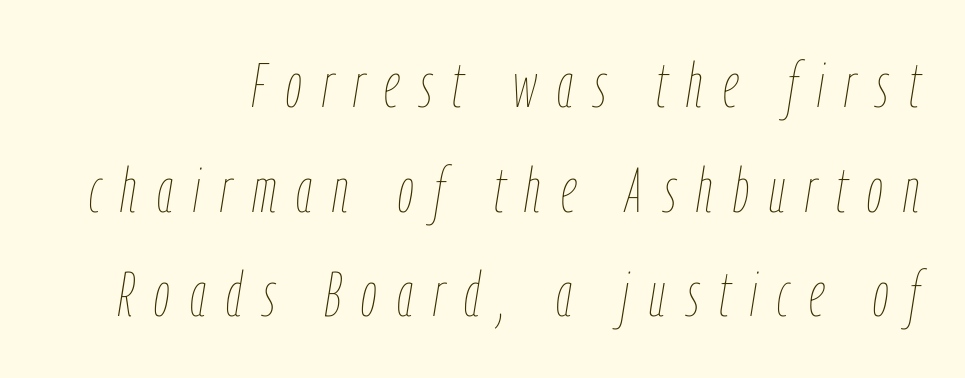
Q: Is the text bold? A: No.
Q: Is the text italic (slanted)? A: Yes, it leans right by about 9 degrees.
Q: Is the text underlined? A: No.
Q: How is the paragraph aligned? A: Right-aligned.
Q: Is the spacing between letters normal or unusually wide? A: Unusually wide.
Q: Is the spacing between lines tight, normal or loose? A: Normal.
Q: Width (condensed, normal, or wide)? A: Condensed.
Q: Stroke contrast? A: Low.
Q: x-height? A: Medium.
Q: Monospaced? A: No.
